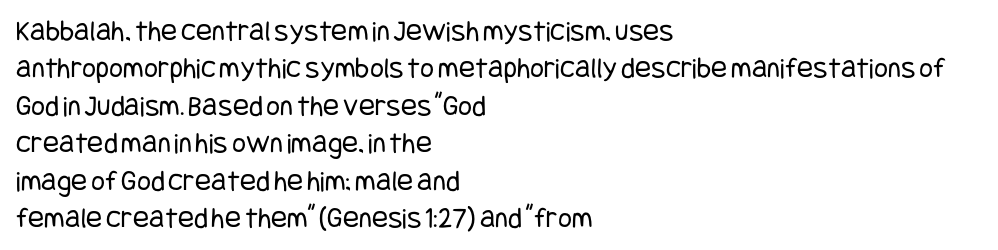
{"serif": "no", "italic": "no", "bold": "no", "weight": "regular", "width": "condensed", "stroke_contrast": "low", "x_height": "large", "underline": "no", "align": "left", "line_spacing": "normal", "line_spacing_ratio": 1.25, "letter_spacing": "normal", "letter_spacing_em": 0.0, "glyph_px": 30}
